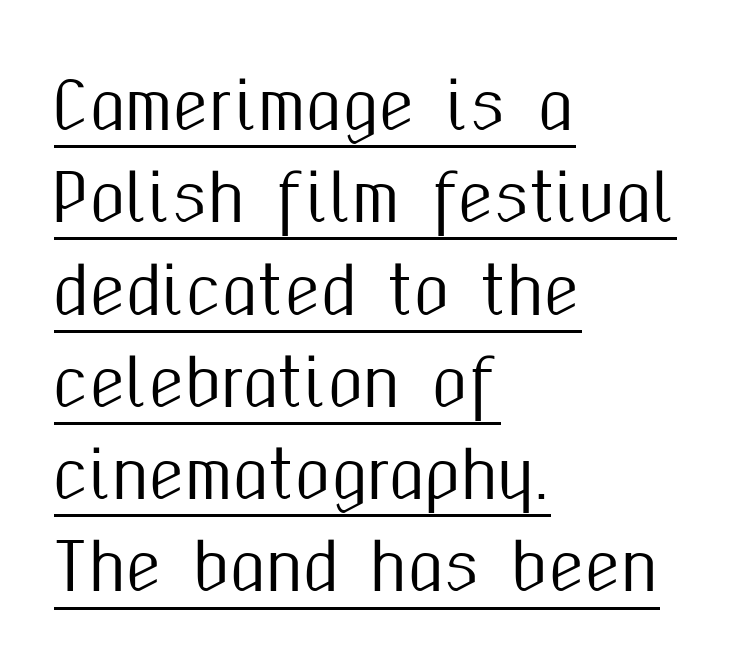
Q: Is the text italic (slanted)? A: No, it is upright.
Q: Is the typeface a serif or a sans-serif typeface? A: Sans-serif.
Q: Is the text underlined? A: Yes.
Q: How is the paragraph aligned? A: Left-aligned.
Q: Is the spacing between letters normal or unusually wide? A: Normal.
Q: Is the spacing between lines tight, normal or loose? A: Normal.
Q: Width (condensed, normal, or wide)? A: Condensed.
Q: Stroke contrast? A: Medium.
Q: x-height? A: Medium.
Q: Monospaced? A: No.
